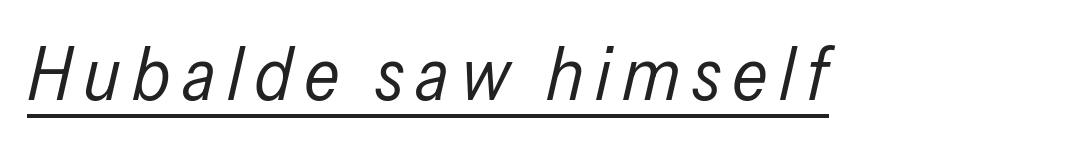
{"italic": "yes", "lean": "right", "slant_degrees": 13, "bold": "no", "weight": "regular", "width": "condensed", "stroke_contrast": "low", "x_height": "medium", "monospaced": "no", "underline": "yes", "glyph_px": 74}
